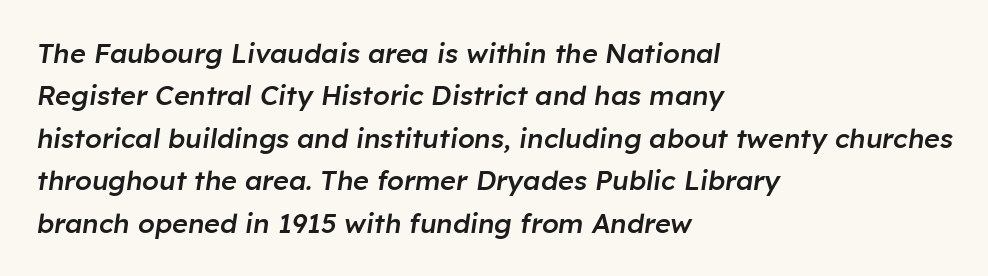
{"italic": "yes", "lean": "right", "slant_degrees": 8, "bold": "semi", "underline": "no", "align": "left", "line_spacing": "normal", "line_spacing_ratio": 1.57, "letter_spacing": "normal", "letter_spacing_em": 0.0, "glyph_px": 27}
